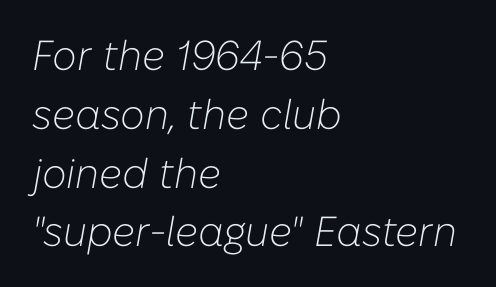
Q: Is the text bold? A: No.
Q: Is the text italic (slanted)? A: Yes, it leans right by about 10 degrees.
Q: Is the text underlined? A: No.
Q: How is the paragraph aligned? A: Left-aligned.
Q: Is the spacing between letters normal or unusually wide? A: Normal.
Q: Is the spacing between lines tight, normal or loose? A: Normal.
Q: Width (condensed, normal, or wide)? A: Normal.
Q: Stroke contrast? A: Low.
Q: x-height? A: Medium.
Q: Monospaced? A: No.
